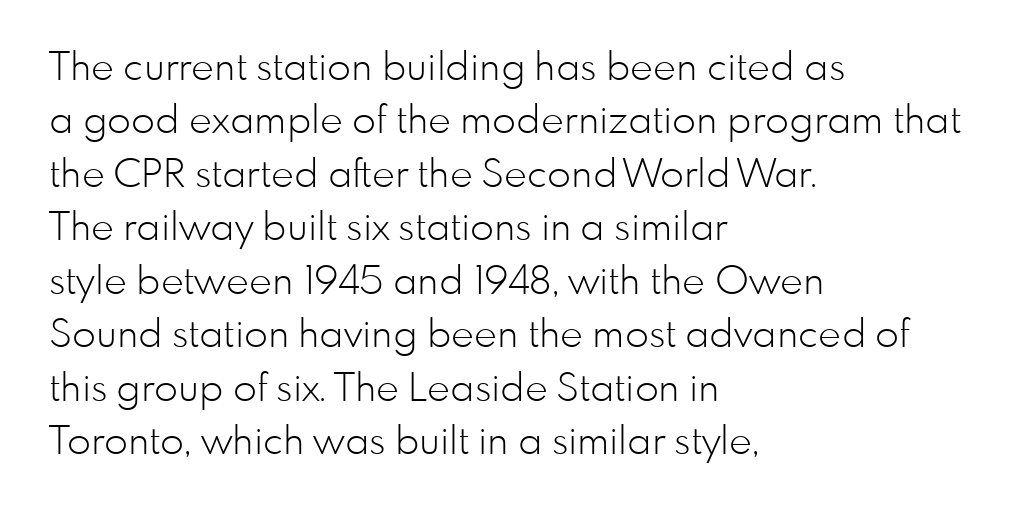
Q: Is the text bold? A: No.
Q: Is the text italic (slanted)? A: No, it is upright.
Q: Is the typeface a serif or a sans-serif typeface? A: Sans-serif.
Q: Is the text underlined? A: No.
Q: How is the paragraph aligned? A: Left-aligned.
Q: Is the spacing between letters normal or unusually wide? A: Normal.
Q: Is the spacing between lines tight, normal or loose? A: Normal.
Q: Width (condensed, normal, or wide)? A: Normal.
Q: Stroke contrast? A: Low.
Q: x-height? A: Small.
Q: Monospaced? A: No.
